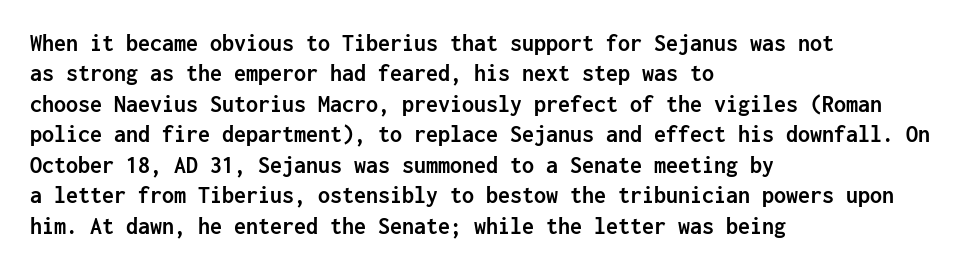
{"italic": "no", "bold": "yes", "underline": "no", "align": "left", "line_spacing": "normal", "line_spacing_ratio": 1.27, "letter_spacing": "normal", "letter_spacing_em": 0.0, "glyph_px": 24}
